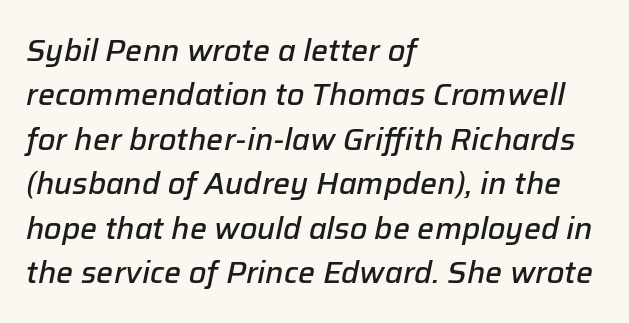
Plain, unruled lines of type. Notice how descenders clear the ascenders below comfortably — that's standard leading. Italic: yes, the glyphs are oblique. The rendering anchors every line to the left-hand side. Proportional: the letters do not fall into vertical columns.
